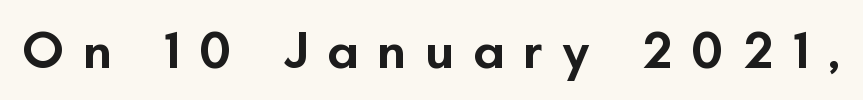
Tracking value appears strongly positive — letters spread wide. This is the in-between weight designers call semibold or demi. Letterform terminals end flat and unadorned throughout the passage. Think of a printed novel: that variable character pitch is what you see here. The typography opts for an upright posture over an oblique one.
